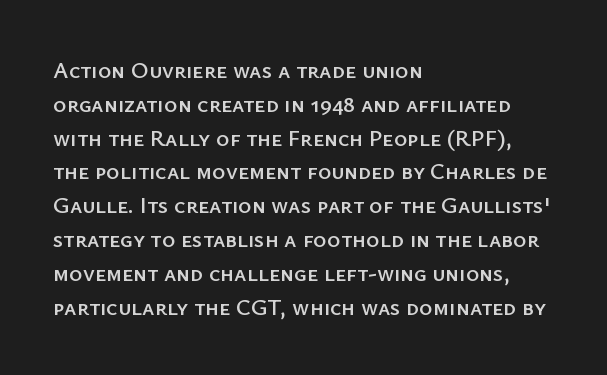
Left-aligned paragraph, ragged on the right. Compared with typical body copy, the letter spacing here is the same. A roman cut, with each character standing at attention. Baseline-to-baseline distance is the conventional proportion of letter height. The string is rendered with underlining switched off.
